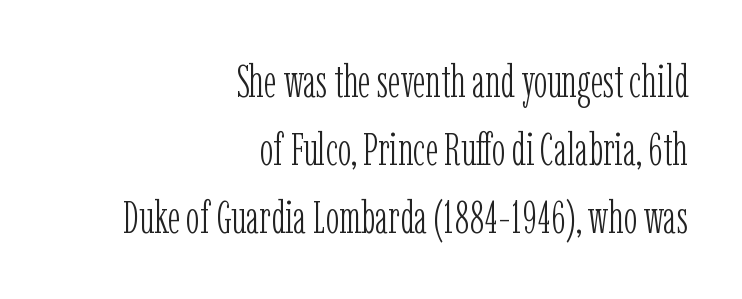
Q: Is the text bold? A: No.
Q: Is the text italic (slanted)? A: No, it is upright.
Q: Is the typeface a serif or a sans-serif typeface? A: Serif.
Q: Is the text underlined? A: No.
Q: How is the paragraph aligned? A: Right-aligned.
Q: Is the spacing between letters normal or unusually wide? A: Normal.
Q: Is the spacing between lines tight, normal or loose? A: Normal.
Q: Width (condensed, normal, or wide)? A: Condensed.
Q: Stroke contrast? A: Low.
Q: x-height? A: Medium.
Q: Monospaced? A: No.
